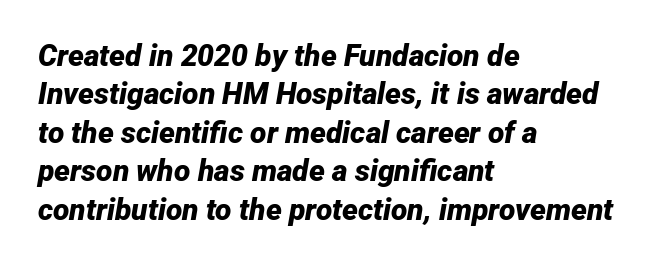
Interline gaps are of average width in this sample. If you drew a line through each stem, it would be angled. Short note: letters normally spaced. Set as a true bold cut, around the 700 mark. Leftover space on each line is placed entirely after the last word.
